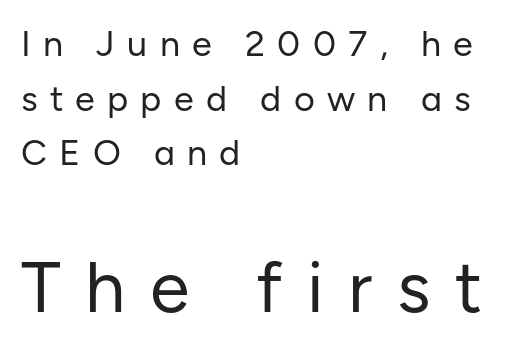
Q: Is the text bold? A: No.
Q: Is the text italic (slanted)? A: No, it is upright.
Q: Is the typeface a serif or a sans-serif typeface? A: Sans-serif.
Q: Is the text underlined? A: No.
Q: How is the paragraph aligned? A: Left-aligned.
Q: Is the spacing between letters normal or unusually wide? A: Unusually wide.
Q: Is the spacing between lines tight, normal or loose? A: Normal.
Q: Which block of text is set in a larger size, the first (top) or the second (bottom)? A: The second (bottom) one.
Q: Width (condensed, normal, or wide)? A: Normal.
Q: Stroke contrast? A: Low.
Q: x-height? A: Medium.
Q: Monospaced? A: No.
